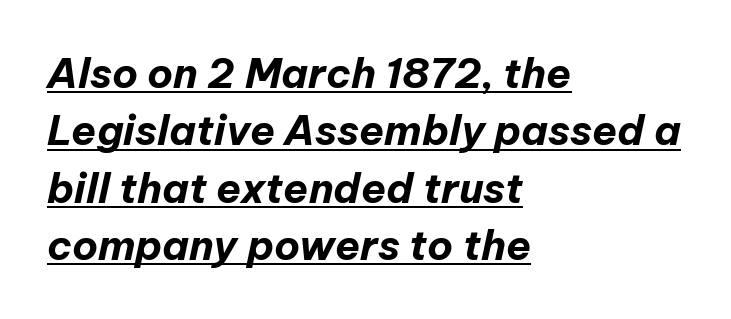
The image shows 41 px bold type, italic (leaning right); set left-aligned, normal line spacing (1.4x), normal letter spacing, underlined; low stroke contrast and a medium x-height.
